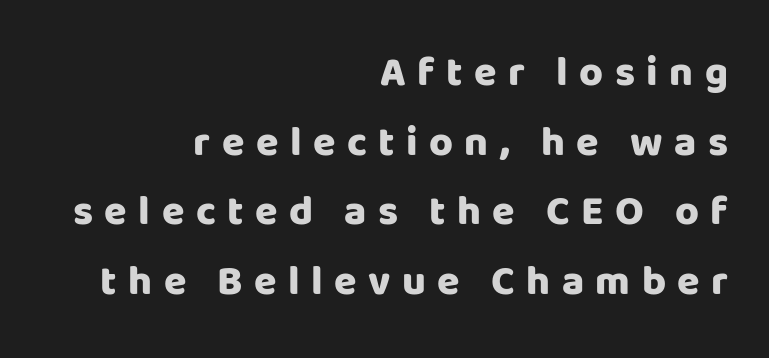
Does the weight exceed regular? Yes, all the way to bold. Type without underlining. Do the characters align in a grid? No, the font is proportional. Is this a sans? Yes — the strokes have no serifs. The rag falls on the left side of this text block.
